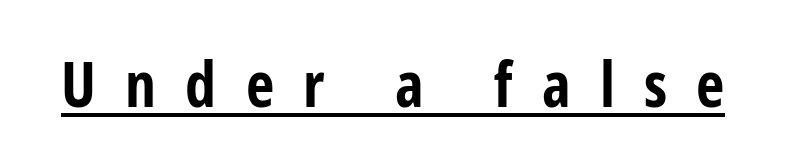
{"serif": "no", "italic": "no", "bold": "yes", "weight": "bold", "width": "condensed", "stroke_contrast": "low", "x_height": "medium", "monospaced": "no", "underline": "yes", "letter_spacing": "wide", "letter_spacing_em": 0.47, "glyph_px": 62}
